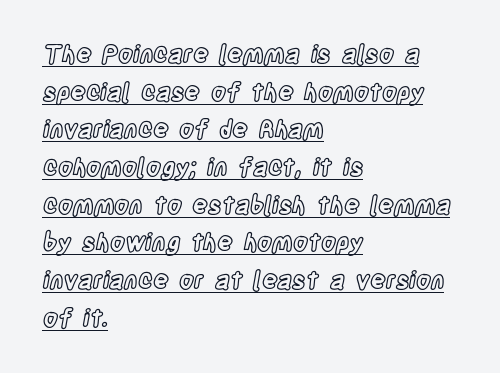
The image shows 24 px text type; set left-aligned, normal line spacing (1.57x), normal letter spacing, underlined.
